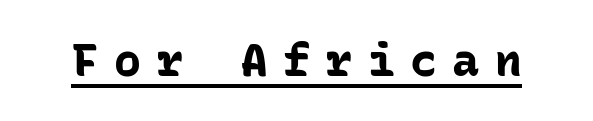
Q: Is the text bold? A: Yes.
Q: Is the text italic (slanted)? A: No, it is upright.
Q: Is the typeface a serif or a sans-serif typeface? A: Sans-serif.
Q: Is the text underlined? A: Yes.
Q: Is the spacing between letters normal or unusually wide? A: Unusually wide.
Q: Width (condensed, normal, or wide)? A: Normal.
Q: Stroke contrast? A: Low.
Q: x-height? A: Medium.
Q: Monospaced? A: Yes.
